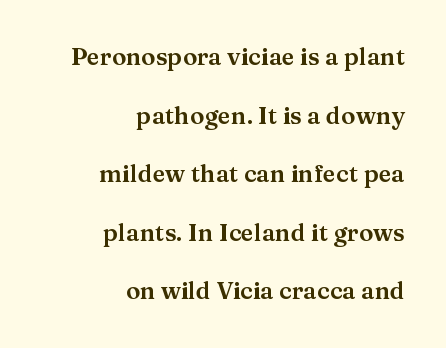
The image shows 24 px text type, upright; set right-aligned, loose line spacing (2.44x), normal letter spacing, not underlined.
